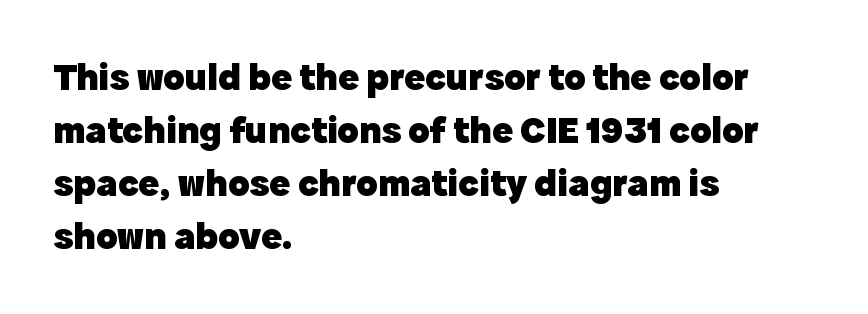
{"serif": "no", "italic": "no", "bold": "yes", "weight": "heavy", "width": "normal", "x_height": "medium", "monospaced": "no", "underline": "no", "align": "left", "line_spacing": "normal", "line_spacing_ratio": 1.36, "letter_spacing": "normal", "letter_spacing_em": 0.0, "glyph_px": 39}
